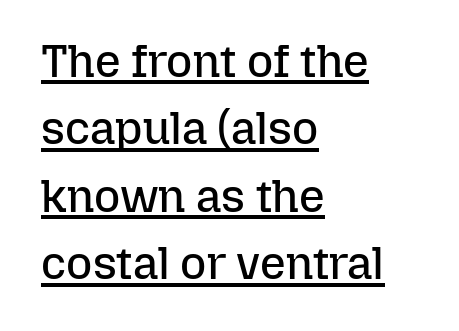
Q: Is the text bold? A: No.
Q: Is the text italic (slanted)? A: No, it is upright.
Q: Is the text underlined? A: Yes.
Q: How is the paragraph aligned? A: Left-aligned.
Q: Is the spacing between letters normal or unusually wide? A: Normal.
Q: Is the spacing between lines tight, normal or loose? A: Normal.
Q: Width (condensed, normal, or wide)? A: Normal.
Q: Stroke contrast? A: Low.
Q: x-height? A: Medium.
Q: Monospaced? A: No.
